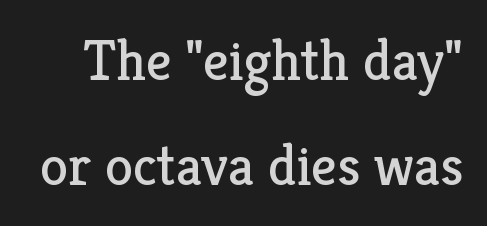
{"serif": "yes", "italic": "no", "bold": "no", "weight": "regular", "width": "normal", "stroke_contrast": "low", "x_height": "medium", "monospaced": "no", "underline": "no", "line_spacing_ratio": 1.84, "letter_spacing": "normal", "letter_spacing_em": 0.0, "glyph_px": 57}
